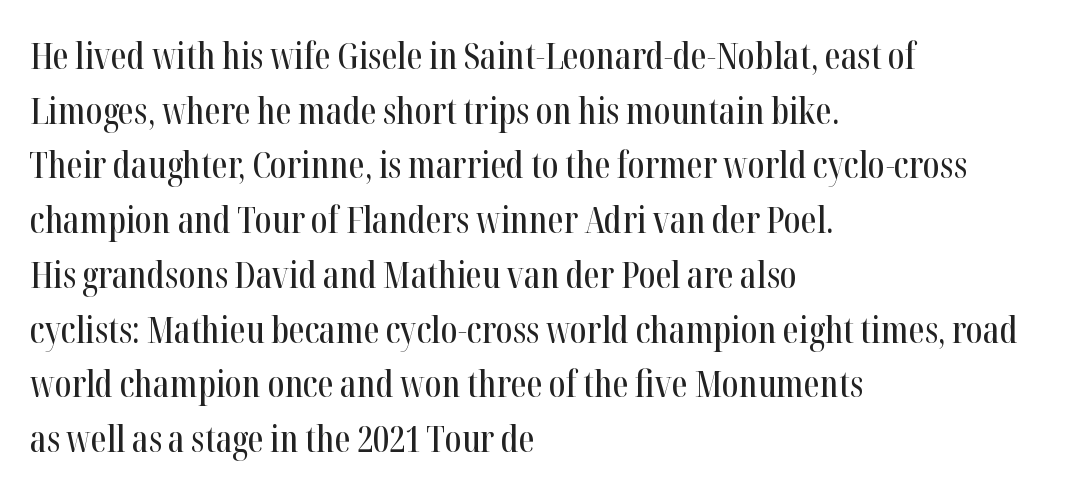
Horizontal alignment here is leftward, the default for most running prose. A typesetter would label this face a serif. No italicization has been applied; the sample stays upright. Evenly set lines give the paragraph a standard silhouette.
